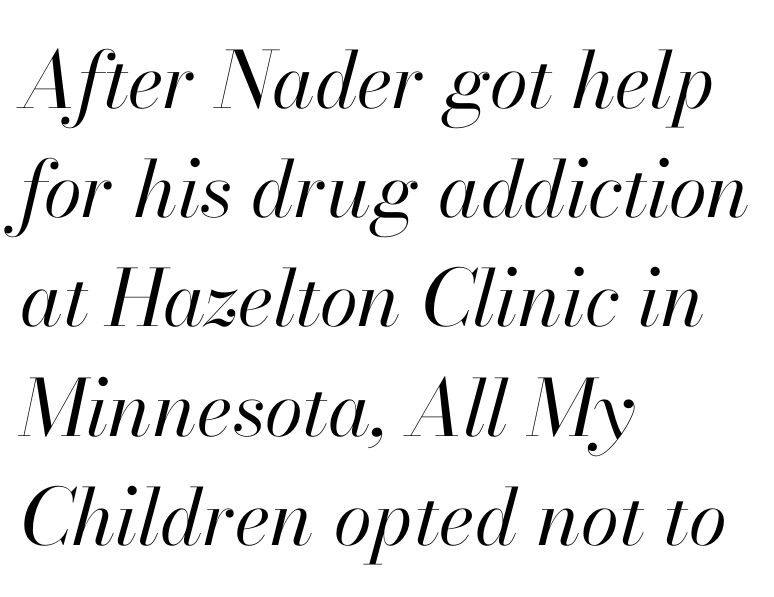
Q: Is the text bold? A: No.
Q: Is the text italic (slanted)? A: Yes, it leans right by about 13 degrees.
Q: Is the text underlined? A: No.
Q: How is the paragraph aligned? A: Left-aligned.
Q: Is the spacing between letters normal or unusually wide? A: Normal.
Q: Is the spacing between lines tight, normal or loose? A: Normal.
Q: Width (condensed, normal, or wide)? A: Normal.
Q: Stroke contrast? A: High.
Q: x-height? A: Small.
Q: Monospaced? A: No.
